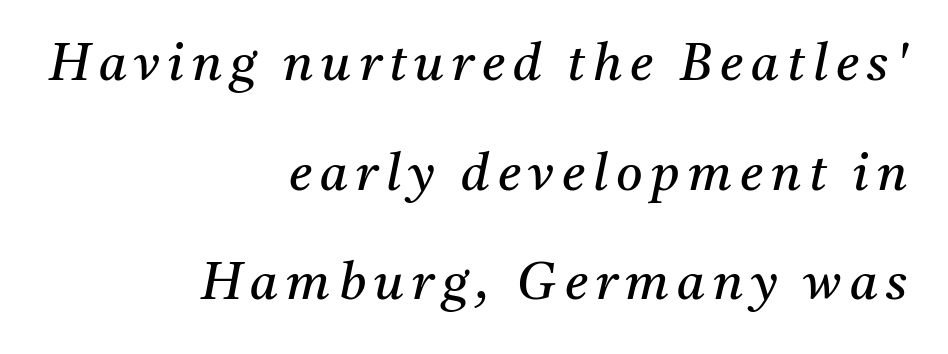
Style check: oblique. How would I describe the line gaps? Wide and relaxed. Counters stay open thanks to moderate or lighter strokes. Has an underline been added? It has not. This sample has the flowing, uneven cadence of proportional lettering. These lines are composed in type with serifs.
